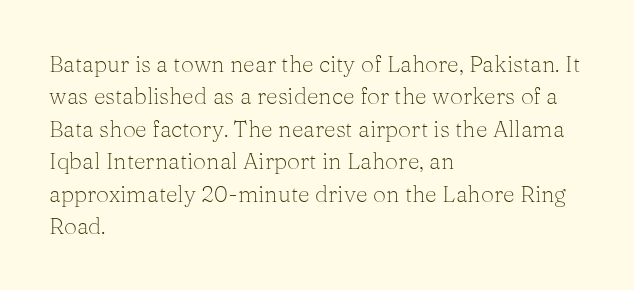
The tracking reads as untouched default to a designer's eye. Layout note: lines flush left. Students, observe: this is what conventionally led text looks like. Underline: absent.
